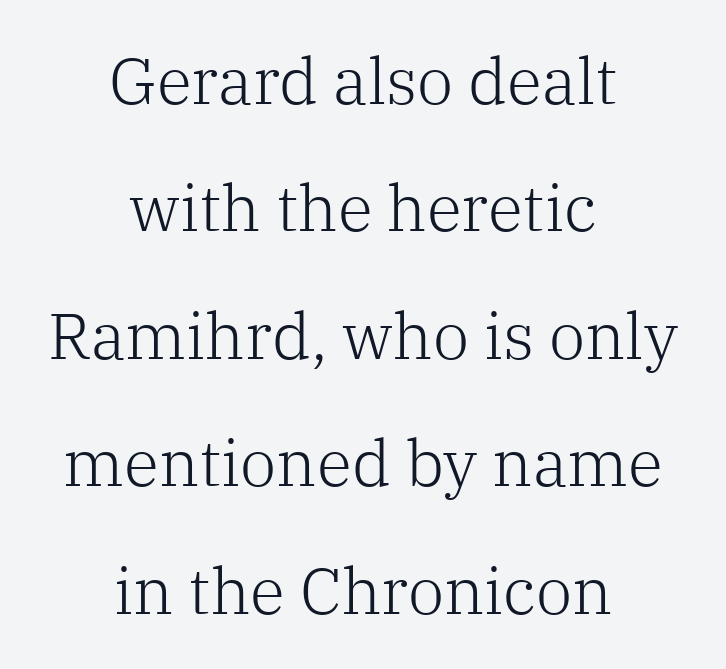
Q: Is the text bold? A: No.
Q: Is the text italic (slanted)? A: No, it is upright.
Q: Is the typeface a serif or a sans-serif typeface? A: Serif.
Q: Is the text underlined? A: No.
Q: How is the paragraph aligned? A: Centered.
Q: Is the spacing between letters normal or unusually wide? A: Normal.
Q: Is the spacing between lines tight, normal or loose? A: Loose.
Q: Width (condensed, normal, or wide)? A: Normal.
Q: Stroke contrast? A: Low.
Q: x-height? A: Medium.
Q: Monospaced? A: No.
